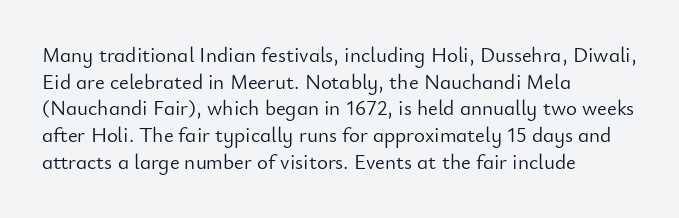
The image shows 21 px text type, upright; set left-aligned, normal line spacing (1.27x), normal letter spacing, not underlined.
